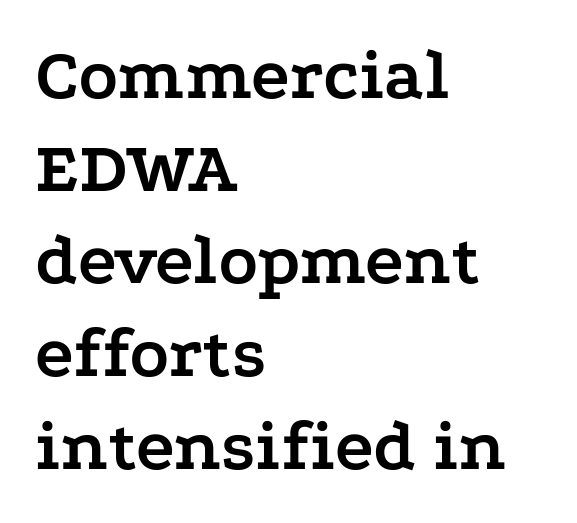
{"serif": "yes", "italic": "no", "bold": "yes", "weight": "semibold", "width": "wide", "stroke_contrast": "low", "x_height": "medium", "monospaced": "no", "underline": "no", "align": "left", "line_spacing": "normal", "line_spacing_ratio": 1.27, "letter_spacing": "normal", "letter_spacing_em": 0.0, "glyph_px": 73}
